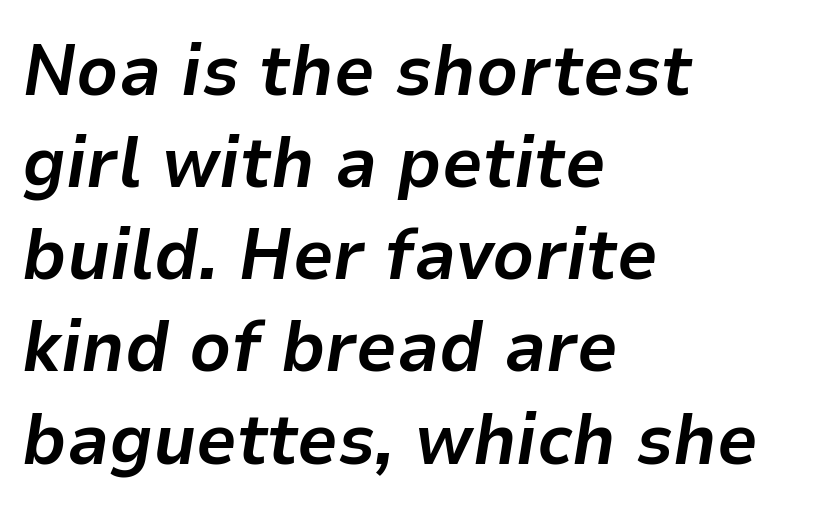
The image shows 72 px bold type, italic (leaning right); set left-aligned, normal line spacing (1.28x), normal letter spacing, not underlined; low stroke contrast and a medium x-height.
